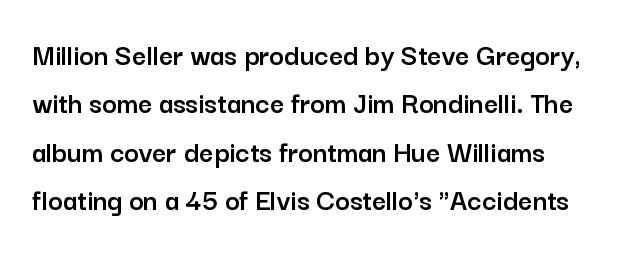
{"serif": "no", "italic": "no", "width": "normal", "stroke_contrast": "low", "x_height": "medium", "monospaced": "no", "underline": "no", "line_spacing": "normal", "line_spacing_ratio": 1.56, "letter_spacing": "normal", "letter_spacing_em": 0.0, "glyph_px": 31}
